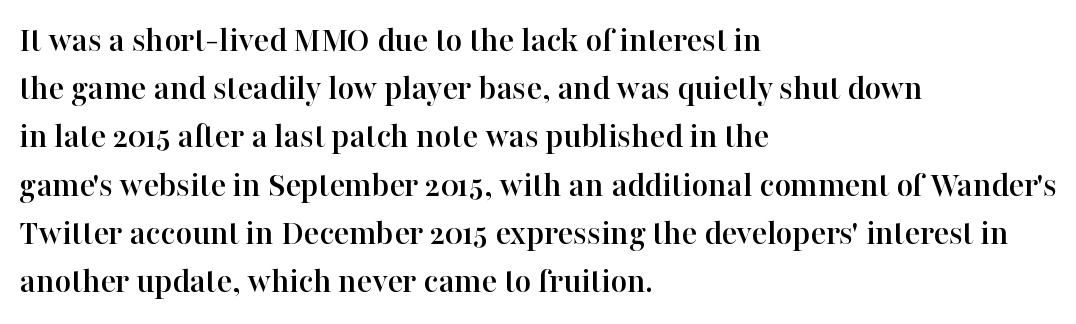
Nobody touched the tracking dial on this one. Clear beneath every line of the passage. The passage is arranged the way most books set body copy — flush left. The rendering uses natural spacing where letterforms have individual widths.
